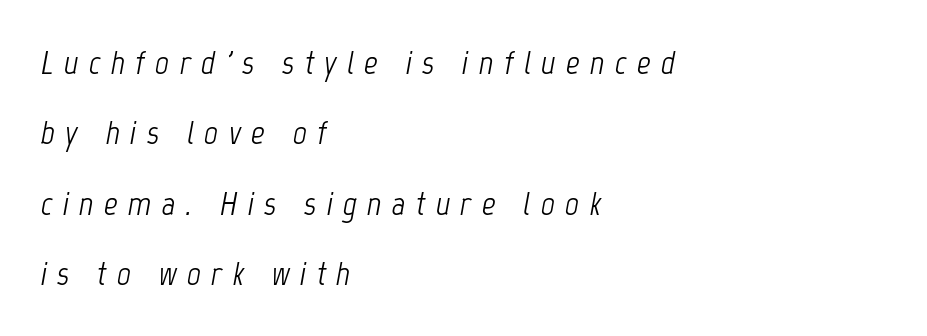
{"italic": "yes", "lean": "right", "slant_degrees": 12, "bold": "no", "weight": "light", "width": "condensed", "stroke_contrast": "low", "x_height": "medium", "monospaced": "no", "underline": "no", "align": "left", "line_spacing": "loose", "line_spacing_ratio": 2.07, "letter_spacing": "wide", "letter_spacing_em": 0.3, "glyph_px": 34}
